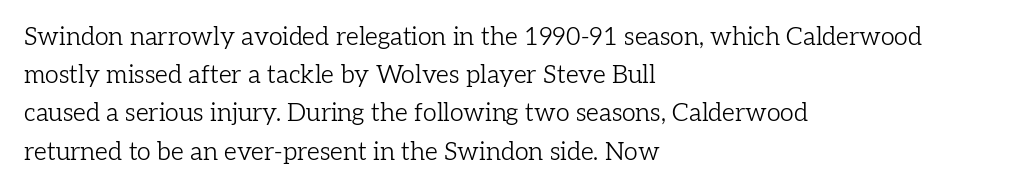
{"italic": "no", "bold": "no", "underline": "no", "align": "left", "line_spacing": "normal", "line_spacing_ratio": 1.53, "letter_spacing": "normal", "letter_spacing_em": 0.0, "glyph_px": 25}
